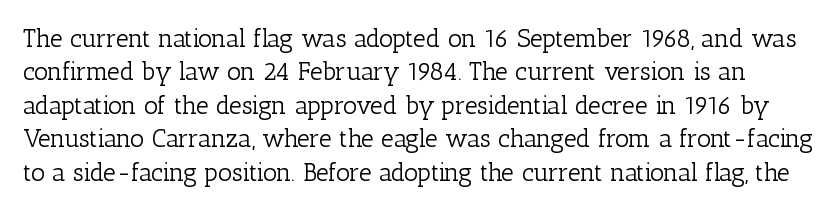
{"italic": "no", "bold": "no", "underline": "no", "line_spacing": "normal", "line_spacing_ratio": 1.34, "letter_spacing": "normal", "letter_spacing_em": 0.0, "glyph_px": 25}
